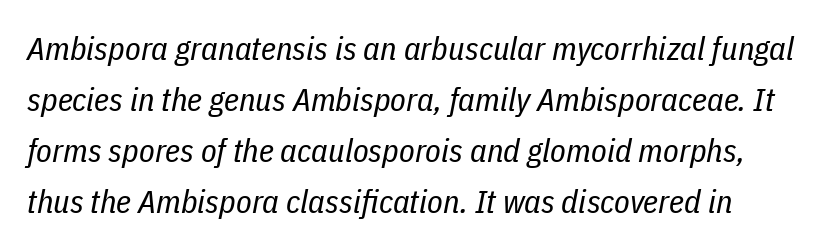
Q: Is the text bold? A: No.
Q: Is the text italic (slanted)? A: Yes, it leans right by about 11 degrees.
Q: Is the text underlined? A: No.
Q: Is the spacing between letters normal or unusually wide? A: Normal.
Q: Is the spacing between lines tight, normal or loose? A: Normal.
Q: Width (condensed, normal, or wide)? A: Condensed.
Q: Stroke contrast? A: Low.
Q: x-height? A: Medium.
Q: Monospaced? A: No.
